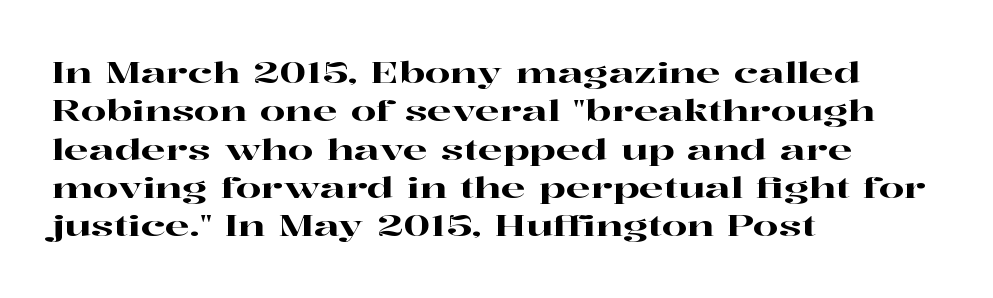
Q: Is the text italic (slanted)? A: No, it is upright.
Q: Is the typeface a serif or a sans-serif typeface? A: Serif.
Q: Is the text underlined? A: No.
Q: How is the paragraph aligned? A: Left-aligned.
Q: Is the spacing between letters normal or unusually wide? A: Normal.
Q: Is the spacing between lines tight, normal or loose? A: Normal.
Q: Width (condensed, normal, or wide)? A: Wide.
Q: Stroke contrast? A: High.
Q: x-height? A: Medium.
Q: Monospaced? A: No.
